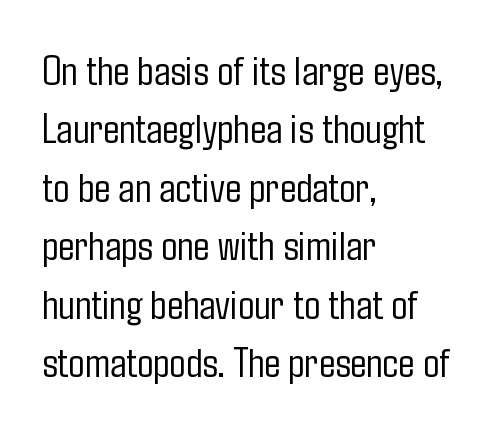
Q: Is the text bold? A: No.
Q: Is the text italic (slanted)? A: No, it is upright.
Q: Is the typeface a serif or a sans-serif typeface? A: Sans-serif.
Q: Is the text underlined? A: No.
Q: How is the paragraph aligned? A: Left-aligned.
Q: Is the spacing between letters normal or unusually wide? A: Normal.
Q: Is the spacing between lines tight, normal or loose? A: Normal.
Q: Width (condensed, normal, or wide)? A: Condensed.
Q: Stroke contrast? A: Low.
Q: x-height? A: Medium.
Q: Monospaced? A: No.
